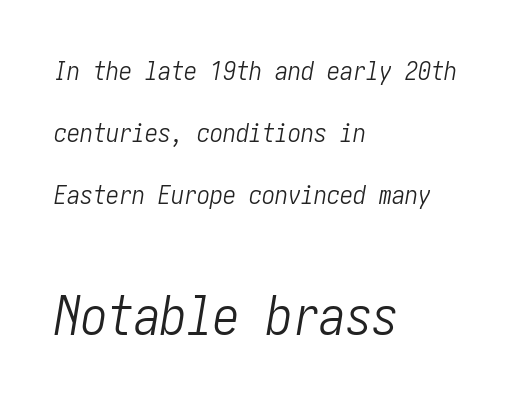
The image shows 53 px light, condensed type, italic (leaning right); set left-aligned, loose line spacing (2.39x), normal letter spacing, not underlined; the second (bottom) block is 2.04x larger; low stroke contrast and a medium x-height.
